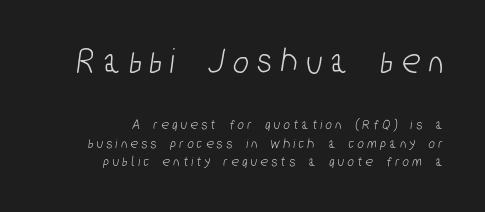
Only glyphs here, with clear space below each row. Layout note: lines flush right. The earlier block is typeset at a bigger size than the later block. Unlike a traditional serif, this face leaves its strokes unadorned. Spacing verdict: proportional, widths tailored to each character. Compared with typical body copy, the letter spacing here is much looser.
